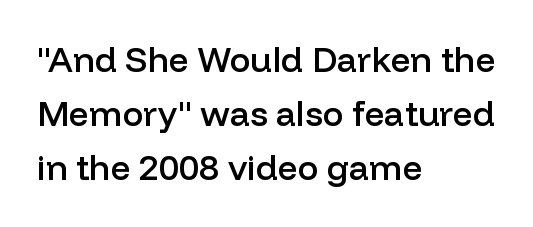
Q: Is the text bold? A: Semi-bold.
Q: Is the text italic (slanted)? A: No, it is upright.
Q: Is the typeface a serif or a sans-serif typeface? A: Sans-serif.
Q: Is the text underlined? A: No.
Q: How is the paragraph aligned? A: Left-aligned.
Q: Is the spacing between letters normal or unusually wide? A: Normal.
Q: Is the spacing between lines tight, normal or loose? A: Normal.
Q: Width (condensed, normal, or wide)? A: Normal.
Q: Stroke contrast? A: Low.
Q: x-height? A: Medium.
Q: Monospaced? A: No.
